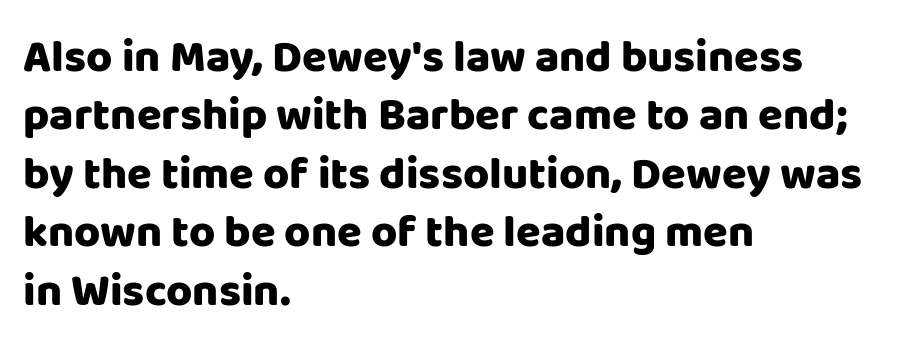
You can tell it's not italic because the verticals are truly vertical. The passage shown is emphatically bold. Descender tails drop into unmarked territory. Each letter keeps its own natural width here, so spacing adapts to shape. Short and long lines alike share a common starting point at left. Default kerning and tracking; the words read as compact shapes.
